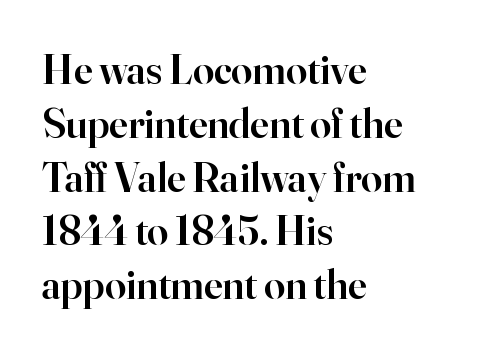
The image shows 42 px semibold serif type, upright; set left-aligned, normal line spacing (1.28x), normal letter spacing, not underlined; high stroke contrast and a small x-height.
